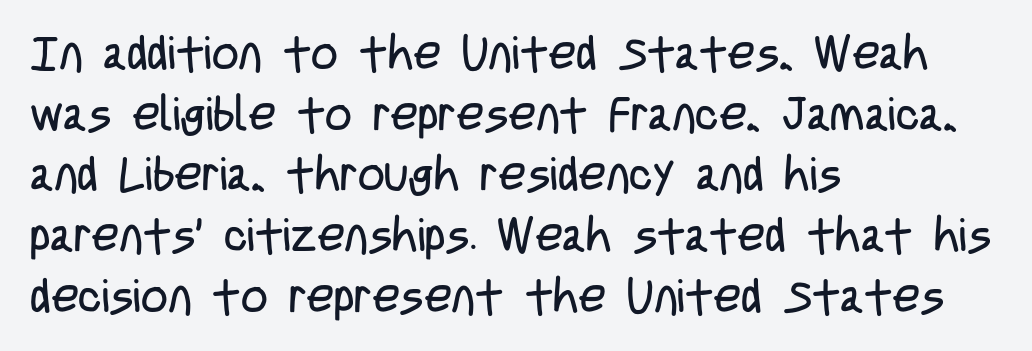
Q: Is the text bold? A: No.
Q: Is the text italic (slanted)? A: No, it is upright.
Q: Is the typeface a serif or a sans-serif typeface? A: Sans-serif.
Q: Is the text underlined? A: No.
Q: How is the paragraph aligned? A: Left-aligned.
Q: Is the spacing between letters normal or unusually wide? A: Normal.
Q: Is the spacing between lines tight, normal or loose? A: Normal.
Q: Width (condensed, normal, or wide)? A: Condensed.
Q: Stroke contrast? A: Low.
Q: x-height? A: Large.
Q: Monospaced? A: No.
